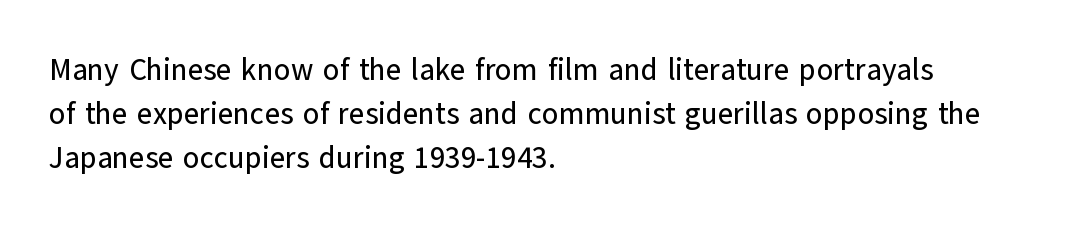
The image shows 30 px sans-serif type, upright; set left-aligned, normal line spacing (1.46x), normal letter spacing, not underlined; low stroke contrast and a medium x-height.
